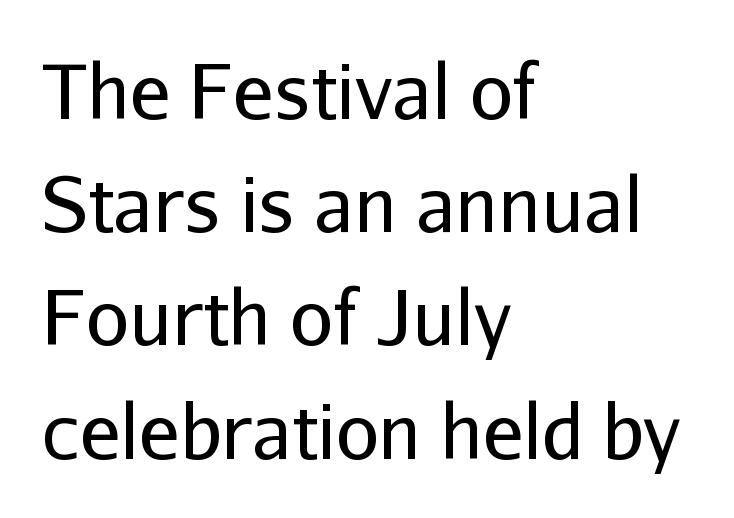
The image shows 76 px regular-weight sans-serif type, upright; set left-aligned, normal line spacing (1.49x), normal letter spacing, not underlined; low stroke contrast and a medium x-height.
